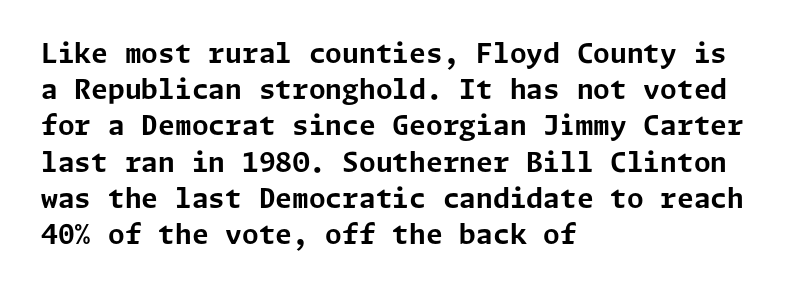
{"italic": "no", "bold": "yes", "underline": "no", "align": "left", "line_spacing": "normal", "line_spacing_ratio": 1.34, "letter_spacing": "normal", "letter_spacing_em": 0.0, "glyph_px": 27}
